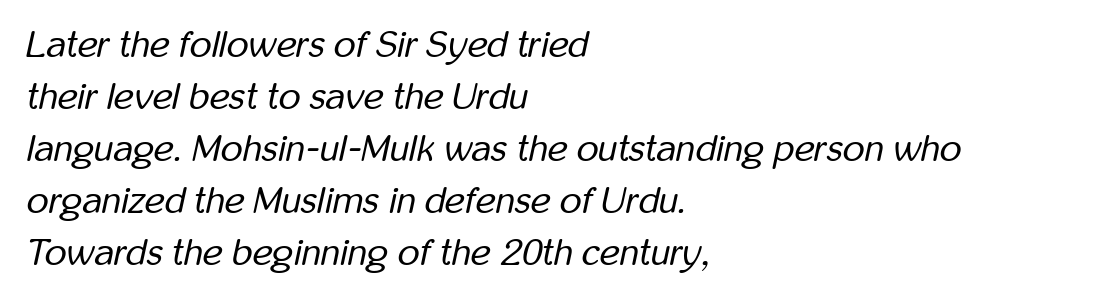
The image shows 38 px regular-weight, condensed type, italic (leaning right); set left-aligned, normal line spacing (1.37x), normal letter spacing, not underlined; low stroke contrast and a medium x-height.
